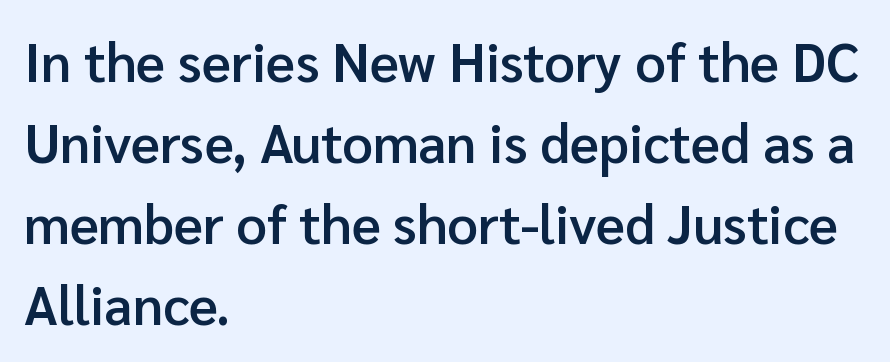
The image shows 54 px semibold sans-serif type, upright; set left-aligned, normal line spacing (1.5x), normal letter spacing, not underlined; low stroke contrast and a medium x-height.
